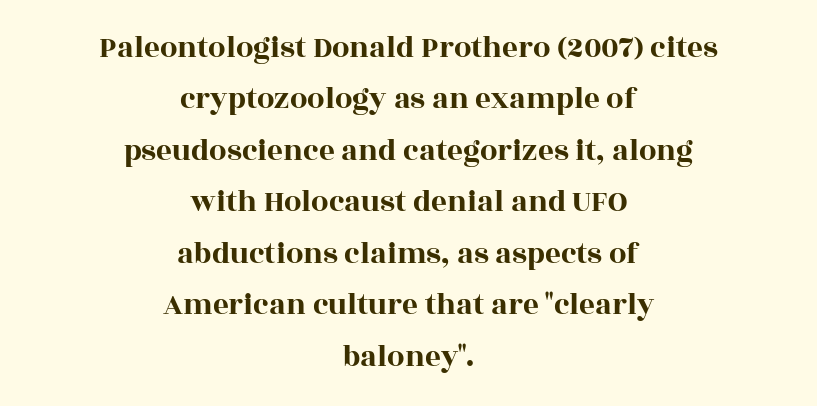
{"serif": "yes", "italic": "no", "width": "wide", "x_height": "large", "monospaced": "no", "underline": "no", "align": "center", "line_spacing": "normal", "line_spacing_ratio": 1.66, "letter_spacing": "normal", "letter_spacing_em": 0.0, "glyph_px": 31}
